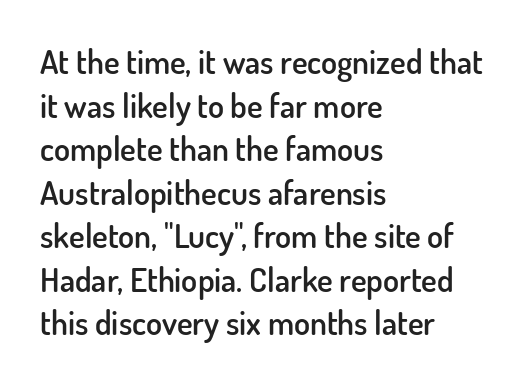
Q: Is the text bold? A: Semi-bold.
Q: Is the text italic (slanted)? A: No, it is upright.
Q: Is the typeface a serif or a sans-serif typeface? A: Sans-serif.
Q: Is the text underlined? A: No.
Q: How is the paragraph aligned? A: Left-aligned.
Q: Is the spacing between letters normal or unusually wide? A: Normal.
Q: Is the spacing between lines tight, normal or loose? A: Normal.
Q: Width (condensed, normal, or wide)? A: Normal.
Q: Stroke contrast? A: Low.
Q: x-height? A: Small.
Q: Monospaced? A: No.
